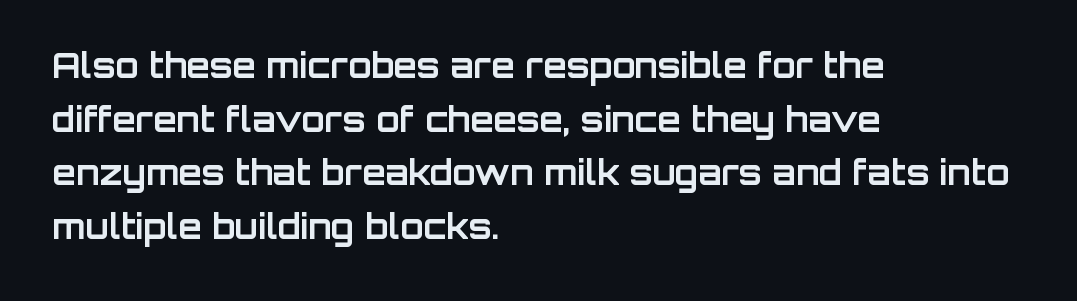
{"serif": "no", "italic": "no", "bold": "yes", "weight": "bold", "width": "normal", "stroke_contrast": "low", "x_height": "large", "monospaced": "no", "underline": "no", "align": "left", "line_spacing": "normal", "line_spacing_ratio": 1.58, "letter_spacing": "normal", "letter_spacing_em": 0.0, "glyph_px": 34}
